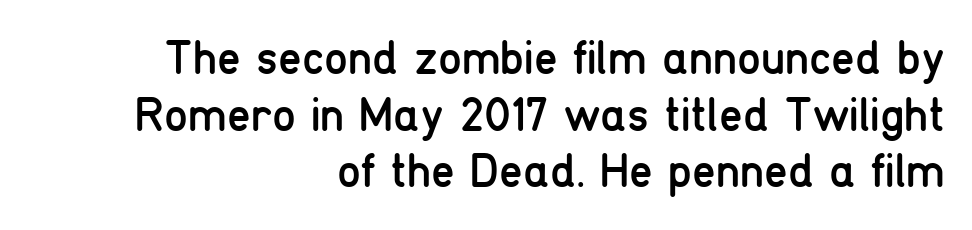
Q: Is the text bold? A: No.
Q: Is the text italic (slanted)? A: No, it is upright.
Q: Is the typeface a serif or a sans-serif typeface? A: Sans-serif.
Q: Is the text underlined? A: No.
Q: How is the paragraph aligned? A: Right-aligned.
Q: Is the spacing between letters normal or unusually wide? A: Normal.
Q: Width (condensed, normal, or wide)? A: Condensed.
Q: Stroke contrast? A: Low.
Q: x-height? A: Medium.
Q: Monospaced? A: No.
